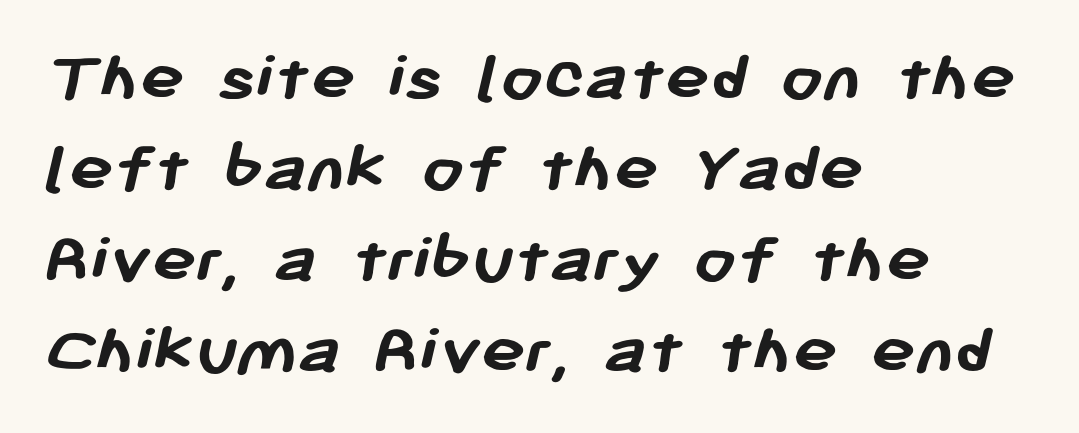
Q: Is the text bold? A: Yes.
Q: Is the typeface a serif or a sans-serif typeface? A: Sans-serif.
Q: Is the text underlined? A: No.
Q: How is the paragraph aligned? A: Left-aligned.
Q: Is the spacing between letters normal or unusually wide? A: Normal.
Q: Width (condensed, normal, or wide)? A: Normal.
Q: Stroke contrast? A: Low.
Q: x-height? A: Medium.
Q: Monospaced? A: No.
